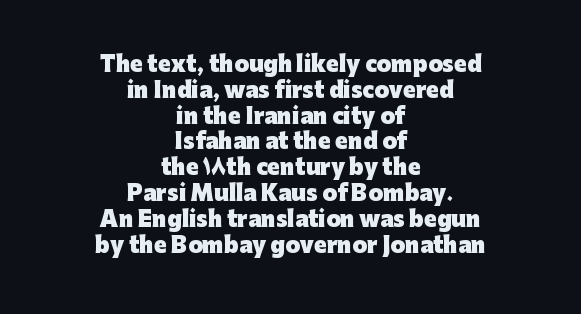
Q: Is the text bold? A: Yes.
Q: Is the text italic (slanted)? A: No, it is upright.
Q: Is the text underlined? A: No.
Q: How is the paragraph aligned? A: Centered.
Q: Is the spacing between letters normal or unusually wide? A: Normal.
